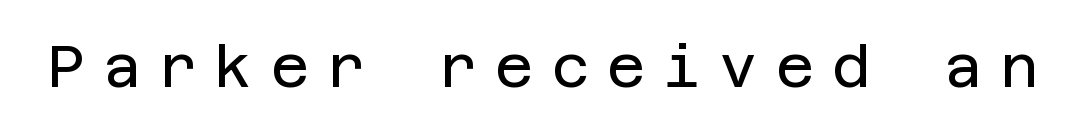
Q: Is the text bold? A: No.
Q: Is the text italic (slanted)? A: No, it is upright.
Q: Is the typeface a serif or a sans-serif typeface? A: Sans-serif.
Q: Is the text underlined? A: No.
Q: Is the spacing between letters normal or unusually wide? A: Unusually wide.
Q: Width (condensed, normal, or wide)? A: Normal.
Q: Stroke contrast? A: Low.
Q: x-height? A: Large.
